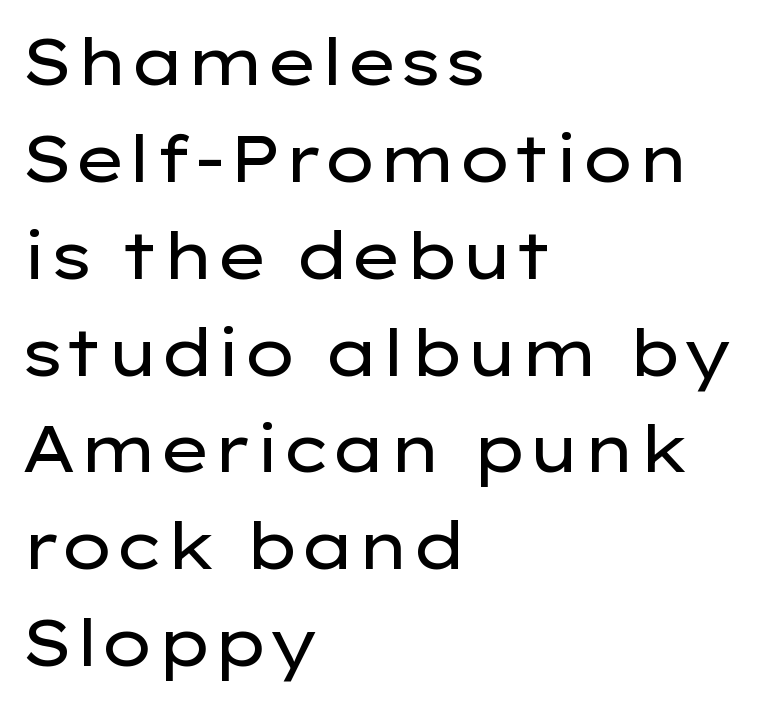
{"serif": "no", "italic": "no", "bold": "no", "weight": "regular", "width": "wide", "stroke_contrast": "low", "x_height": "medium", "monospaced": "no", "underline": "no", "align": "left", "line_spacing": "normal", "line_spacing_ratio": 1.49, "letter_spacing": "normal", "letter_spacing_em": 0.0, "glyph_px": 65}
